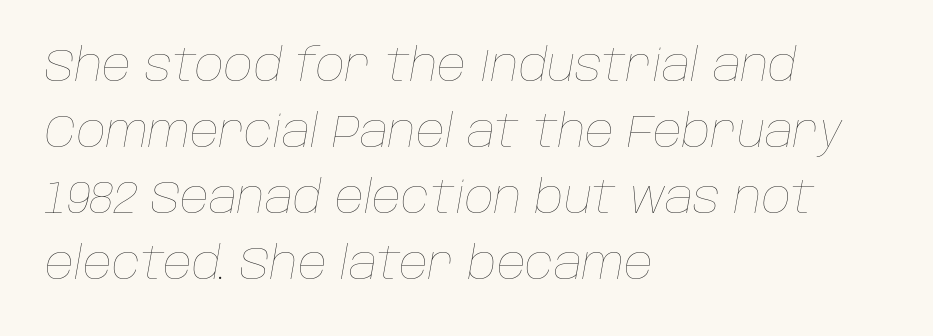
The image shows 45 px thin type, italic (leaning right); set left-aligned, normal line spacing (1.47x), normal letter spacing, not underlined; low stroke contrast and a large x-height.
